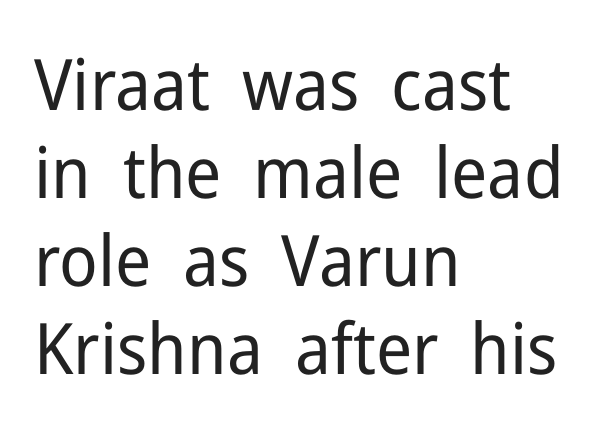
Nothing heavy about these letters — not bold at all. Honestly, the letter spacing is just normal — you wouldn't notice it. Classification — sans serif. Rule under the text: the space is simply empty.
